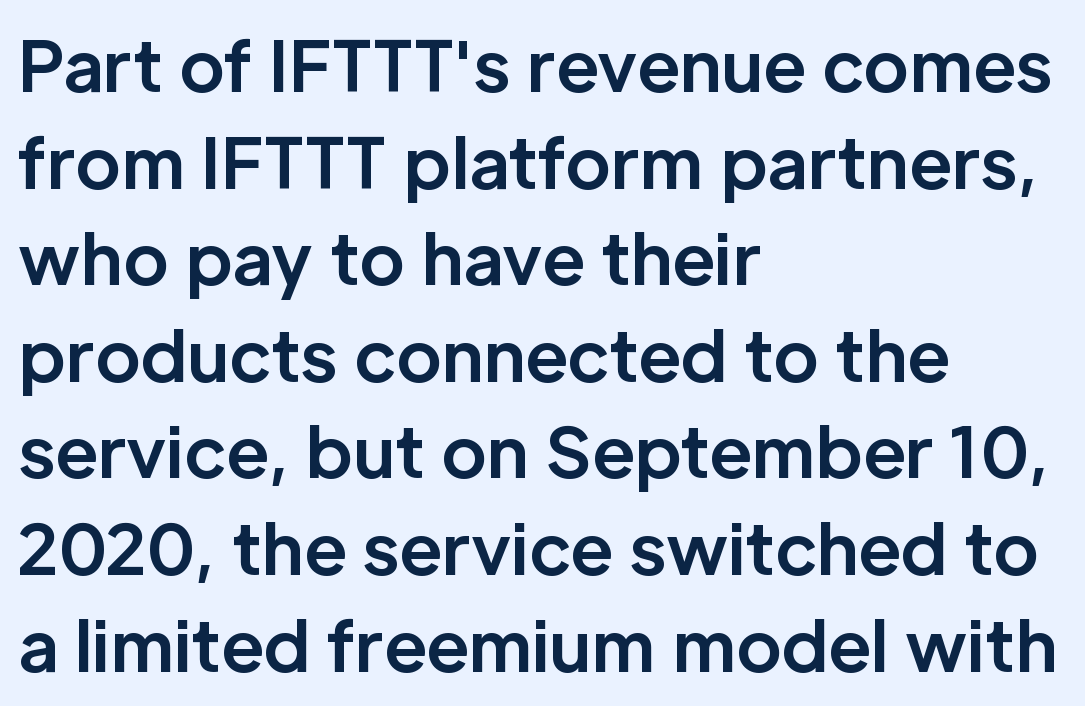
The image shows 69 px bold sans-serif type, upright; set left-aligned, normal line spacing (1.4x), normal letter spacing, not underlined; low stroke contrast and a medium x-height.
